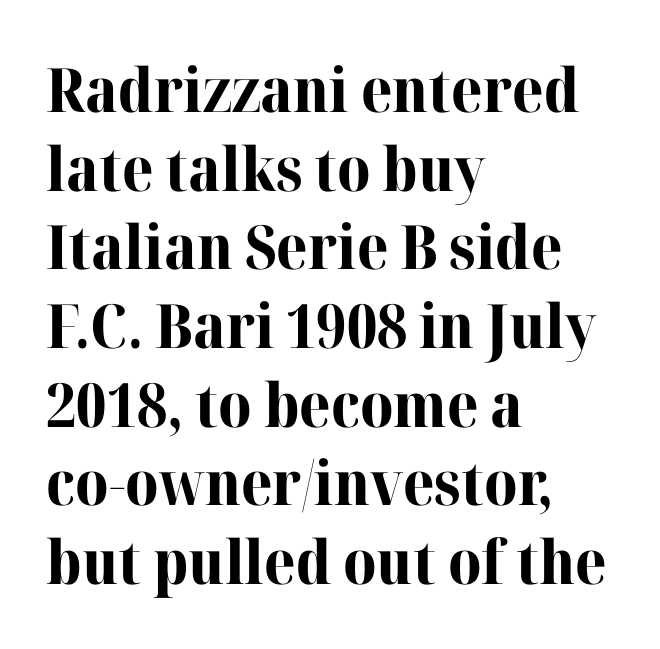
The image shows 61 px bold serif type, upright; set left-aligned, normal line spacing (1.29x), normal letter spacing, not underlined; high stroke contrast and a medium x-height.
